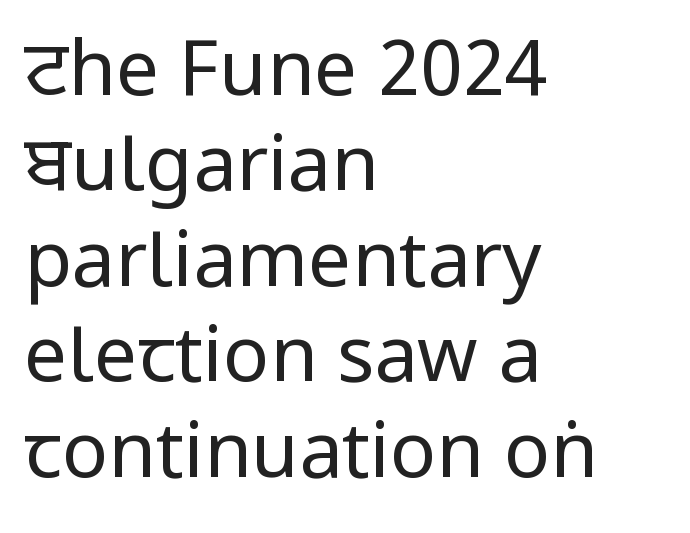
The image shows 77 px regular-weight, condensed sans-serif type, upright; set left-aligned, line spacing 1.24x, normal letter spacing, not underlined; low stroke contrast and a large x-height.
